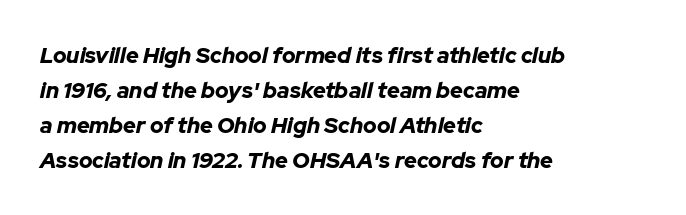
Q: Is the text bold? A: Yes.
Q: Is the text italic (slanted)? A: Yes, it leans right by about 12 degrees.
Q: Is the text underlined? A: No.
Q: How is the paragraph aligned? A: Left-aligned.
Q: Is the spacing between letters normal or unusually wide? A: Normal.
Q: Is the spacing between lines tight, normal or loose? A: Normal.
